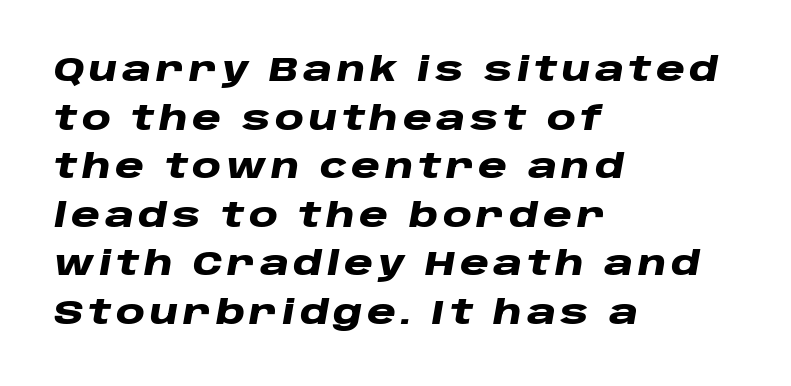
{"italic": "yes", "lean": "right", "slant_degrees": 10, "bold": "yes", "weight": "heavy", "width": "wide", "stroke_contrast": "low", "x_height": "large", "monospaced": "no", "underline": "no", "align": "left", "line_spacing": "normal", "line_spacing_ratio": 1.47, "glyph_px": 33}
